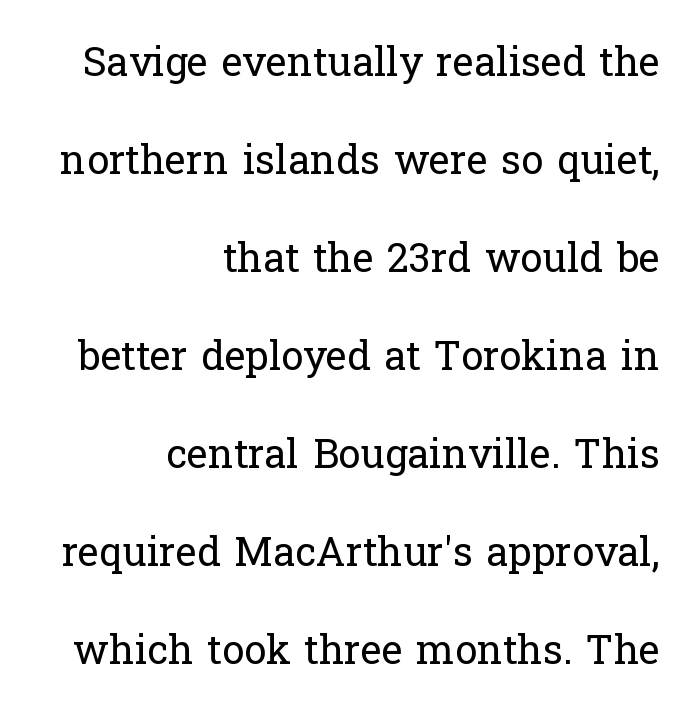
Q: Is the text bold? A: No.
Q: Is the text italic (slanted)? A: No, it is upright.
Q: Is the typeface a serif or a sans-serif typeface? A: Serif.
Q: Is the text underlined? A: No.
Q: How is the paragraph aligned? A: Right-aligned.
Q: Is the spacing between letters normal or unusually wide? A: Normal.
Q: Is the spacing between lines tight, normal or loose? A: Loose.
Q: Width (condensed, normal, or wide)? A: Normal.
Q: Stroke contrast? A: Low.
Q: x-height? A: Medium.
Q: Monospaced? A: No.
